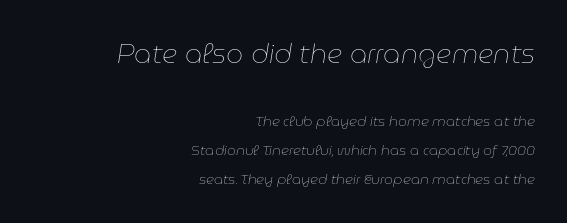
Caption: face not bold, strokes unweighted. Leading: increased. The baseline area is clear. Line ends are locked; line starts wander. There is no visible air inserted between adjacent glyphs. Tall strokes in this sample are angled rather than plumb.
